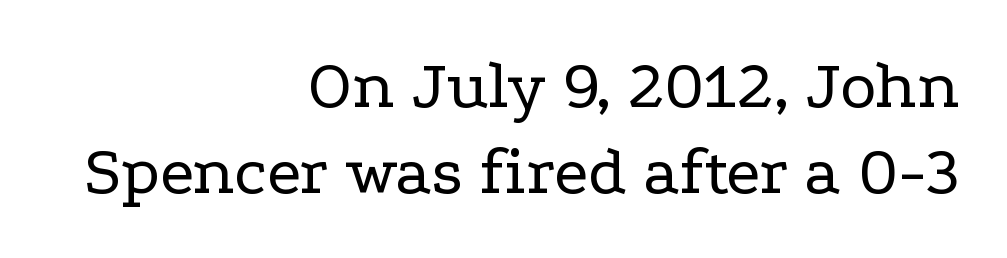
Q: Is the text bold? A: No.
Q: Is the text italic (slanted)? A: No, it is upright.
Q: Is the typeface a serif or a sans-serif typeface? A: Serif.
Q: Is the text underlined? A: No.
Q: How is the paragraph aligned? A: Right-aligned.
Q: Is the spacing between letters normal or unusually wide? A: Normal.
Q: Width (condensed, normal, or wide)? A: Wide.
Q: Stroke contrast? A: Low.
Q: x-height? A: Medium.
Q: Monospaced? A: No.
